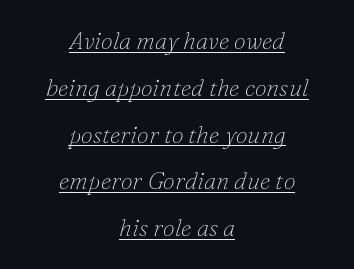
There is no visible air inserted between adjacent glyphs. Weight: in the light-to-regular range. Underline: present. How would I describe the line gaps? Wide and relaxed. The passage is arranged like a title page — every line centered. The specimen reads as italic at a glance.
